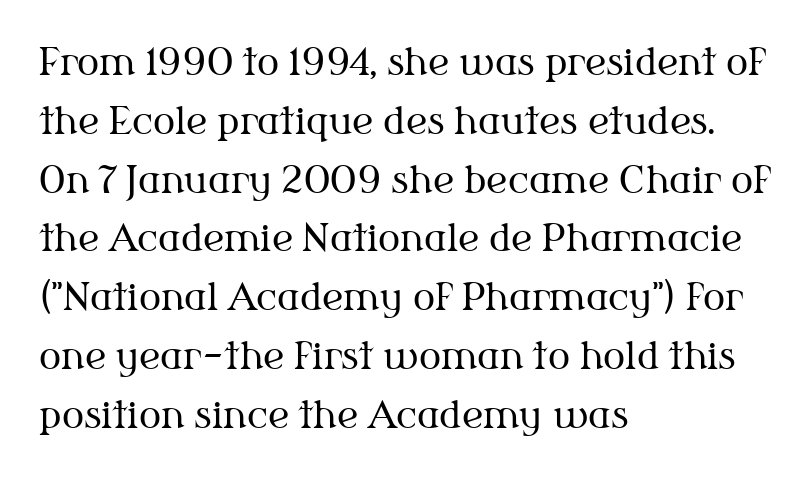
The image shows 37 px regular-weight serif type, upright; set left-aligned, normal line spacing (1.59x), normal letter spacing, not underlined; medium stroke contrast and a medium x-height.
